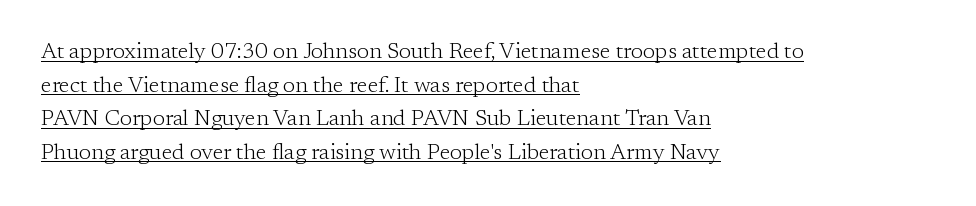
The image shows 22 px text type, upright; set left-aligned, normal line spacing (1.53x), normal letter spacing, underlined.
